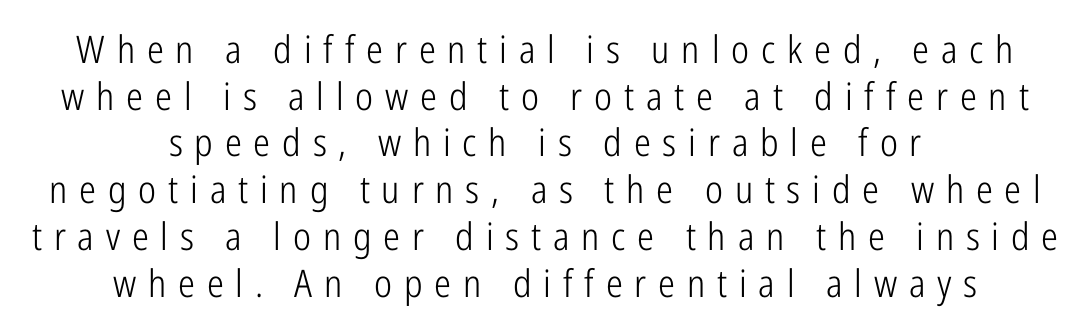
The image shows 38 px light, condensed sans-serif type, upright; set centered, line spacing 1.23x, unusually wide letter spacing (+0.31 em), not underlined; low stroke contrast and a medium x-height.
